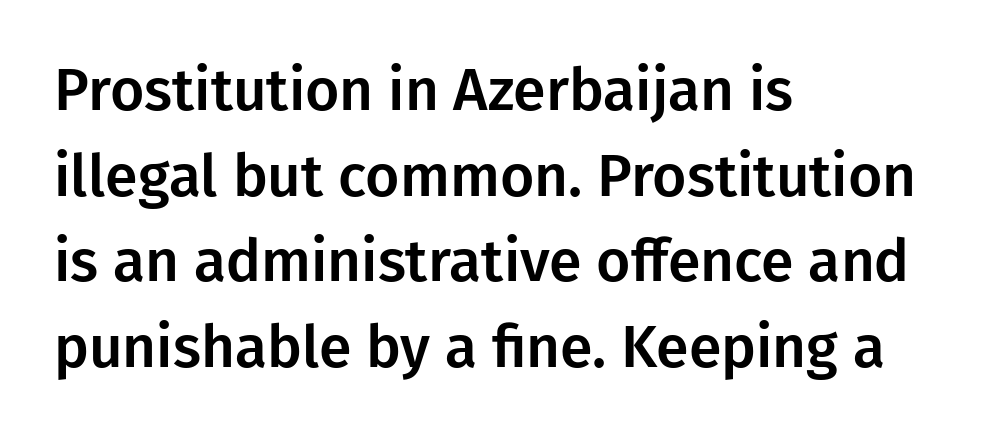
The image shows 59 px sans-serif type, upright; set left-aligned, normal line spacing (1.45x), normal letter spacing, not underlined; low stroke contrast and a medium x-height.
